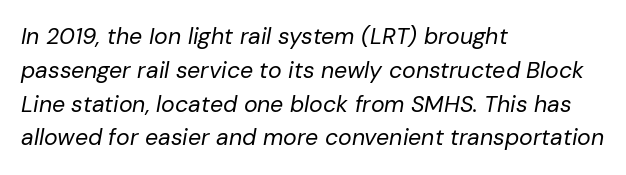
{"italic": "yes", "lean": "right", "slant_degrees": 10, "bold": "no", "underline": "no", "align": "left", "line_spacing": "normal", "line_spacing_ratio": 1.47, "letter_spacing": "normal", "letter_spacing_em": 0.0, "glyph_px": 23}
